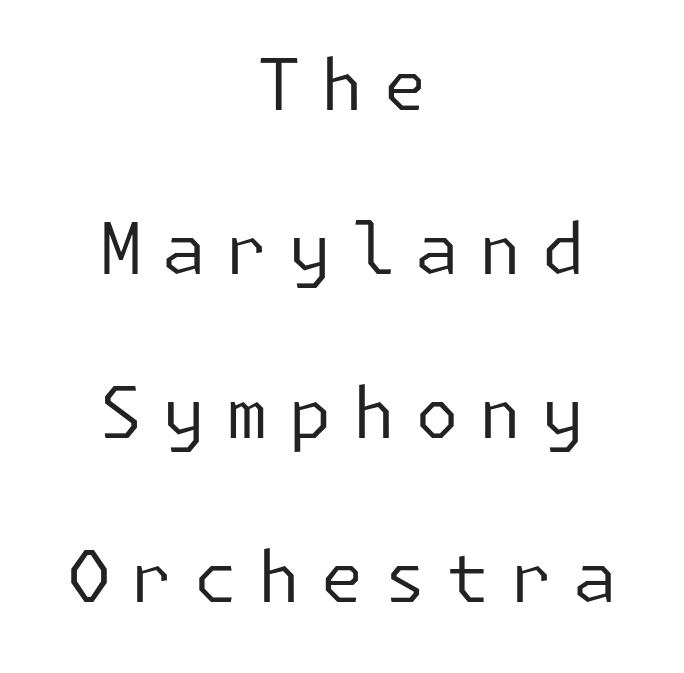
Ordinary non-slanted type is in use. This rendering employs a face without finishing strokes, i.e., a sans-serif. Unbolded letterforms with no extra heft. A great deal of white space separates one row of letters from the next. Visually the block forms a symmetrical silhouette, jagged on both flanks. Here the glyphs are tracked loosely, breaking word shapes into spaced letters.
